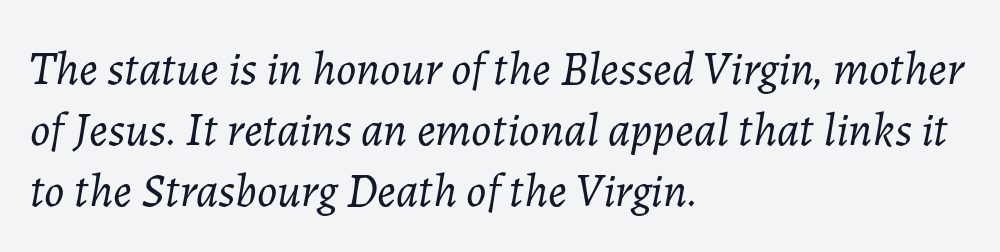
Compared with a centered layout, this one pins lines to the left instead. These lines are rendered in a variable-pitch font. The area under the type is left untouched. The vertical gap from one line to the next is medium. The strokes carry an ordinary text weight at most. The typography opts for an oblique posture over an upright one.
